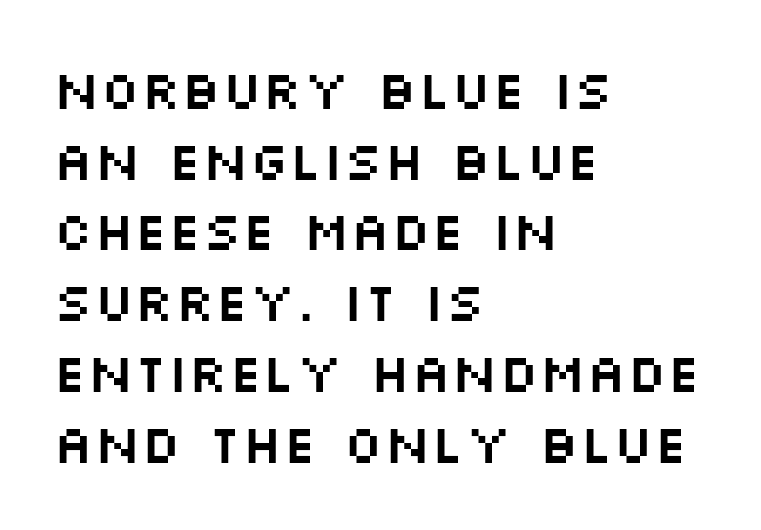
Line beginnings align vertically; line endings do not. Regarding serifs, this sample does without them. Italic: no, the glyphs are upright roman. The line texture is even and compact thanks to regular tracking. Varying glyph widths throughout — classic text-font behaviour. Clear beneath every line of the passage.
